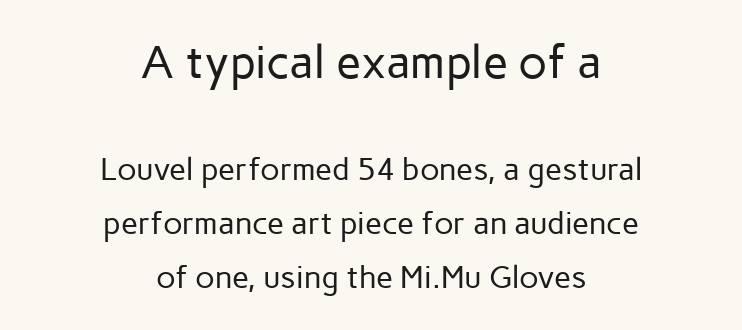
Q: Is the text bold? A: No.
Q: Is the text italic (slanted)? A: No, it is upright.
Q: Is the typeface a serif or a sans-serif typeface? A: Sans-serif.
Q: Is the text underlined? A: No.
Q: How is the paragraph aligned? A: Centered.
Q: Is the spacing between letters normal or unusually wide? A: Normal.
Q: Which block of text is set in a larger size, the first (top) or the second (bottom)? A: The first (top) one.
Q: Width (condensed, normal, or wide)? A: Normal.
Q: Stroke contrast? A: Low.
Q: x-height? A: Medium.
Q: Monospaced? A: No.
